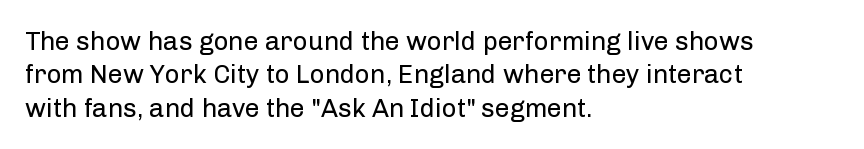
Compared with typical paragraphs, the rows here are spaced about the same. The letters stand straight up with perfectly vertical stems. Short and long lines alike share a common starting point at left. Is the stroke heavy? The answer is a plain regular-or-lighter. In terms of letterspacing, this is plain default setting. Just letters on the line, the space beneath them empty.
